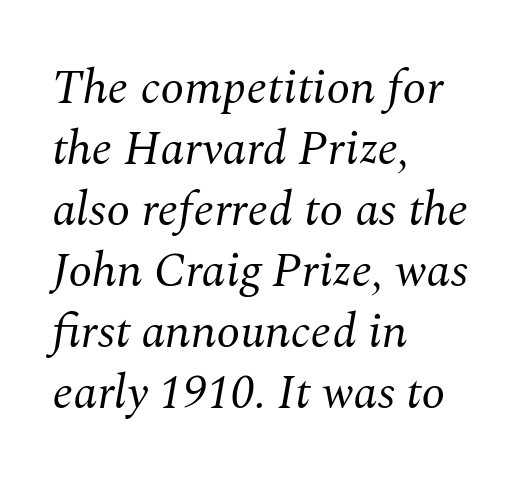
The image shows 48 px regular-weight serif type, italic (leaning right); set left-aligned, normal line spacing (1.27x), normal letter spacing, not underlined; medium stroke contrast and a medium x-height.
